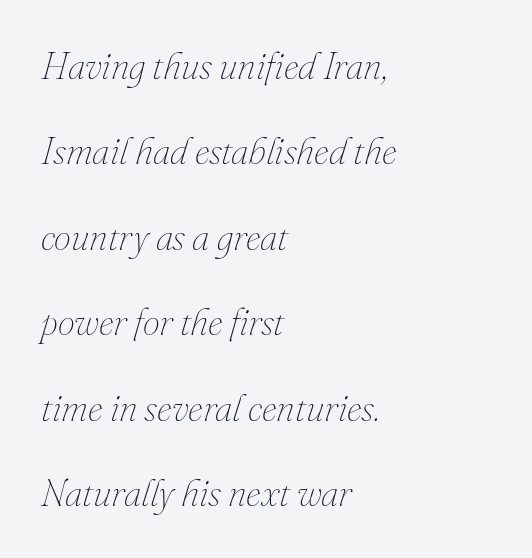
The space between consecutive lines is lavish. The weight would be labelled regular, book, light, or lighter still. Quick note: underline off. You can tell it's italic because the verticals aren't actually vertical. The line texture is even and compact thanks to regular tracking.
